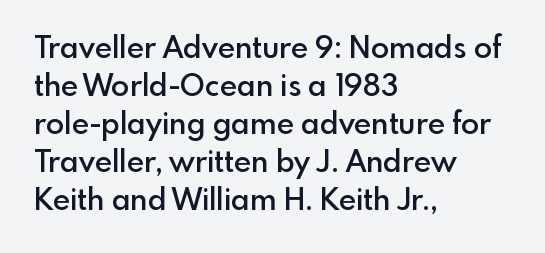
Only glyphs here, with clear space below each row. You could not count columns in this text — the font is proportionally spaced. Tracking value appears to be zero — textbook default spacing. Horizontally, the lines are justified to the leading edge only. To sum up the face: it is a sans, with no serifs.
